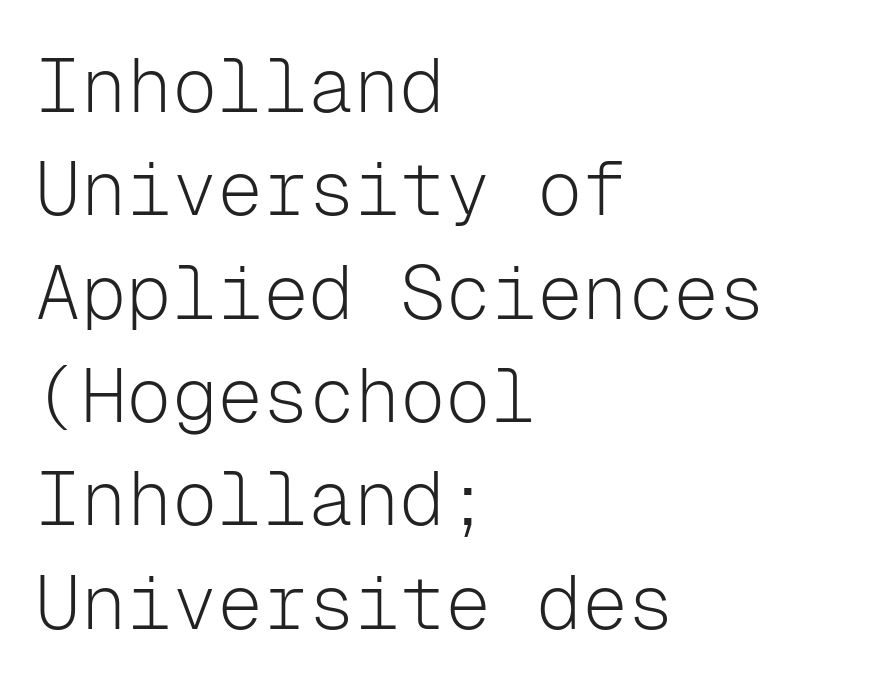
{"serif": "no", "italic": "no", "bold": "no", "weight": "light", "width": "normal", "stroke_contrast": "low", "x_height": "medium", "monospaced": "yes", "underline": "no", "align": "left", "line_spacing": "normal", "line_spacing_ratio": 1.36, "letter_spacing": "normal", "letter_spacing_em": 0.0, "glyph_px": 76}
